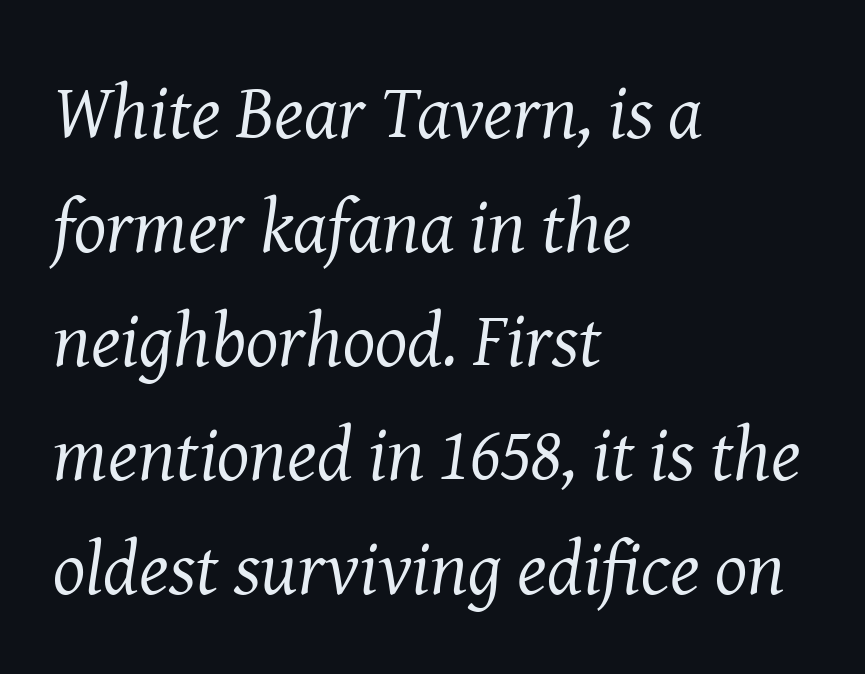
{"serif": "yes", "italic": "yes", "lean": "right", "slant_degrees": 8, "bold": "no", "weight": "regular", "width": "normal", "stroke_contrast": "medium", "x_height": "medium", "monospaced": "no", "underline": "no", "align": "left", "line_spacing": "normal", "line_spacing_ratio": 1.5, "letter_spacing": "normal", "letter_spacing_em": 0.0, "glyph_px": 76}
